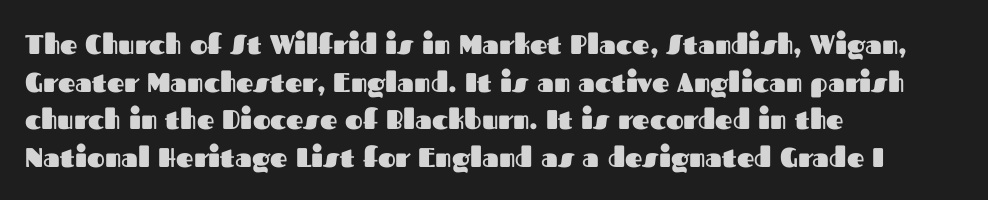
Its strokes are broad and dark, the hallmark of bold type. The letterforms sit shoulder to shoulder at normal distance. Horizontal alignment here is leftward, the default for most running prose. Each new line begins a customary step beneath the previous one. Has an underline been added? It has not. Characters remain perfectly vertical along every line.
